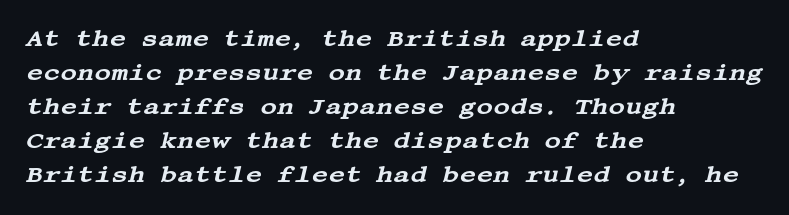
Q: Is the text italic (slanted)? A: Yes, it leans right by about 13 degrees.
Q: Is the text underlined? A: No.
Q: How is the paragraph aligned? A: Left-aligned.
Q: Is the spacing between letters normal or unusually wide? A: Normal.
Q: Is the spacing between lines tight, normal or loose? A: Normal.
